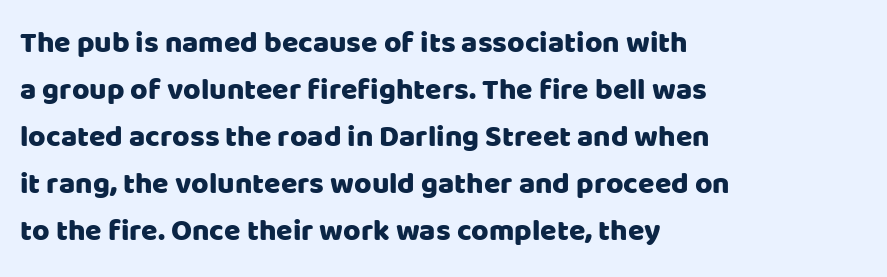
Alignment: flush left. Check the space under the baseline: it is left empty. Is this a fixed-width face? No — the glyphs have proportional, varying widths. Posture: straight, roman, zero tilt. The letters sit at their default tracking, neither squeezed nor spread.
